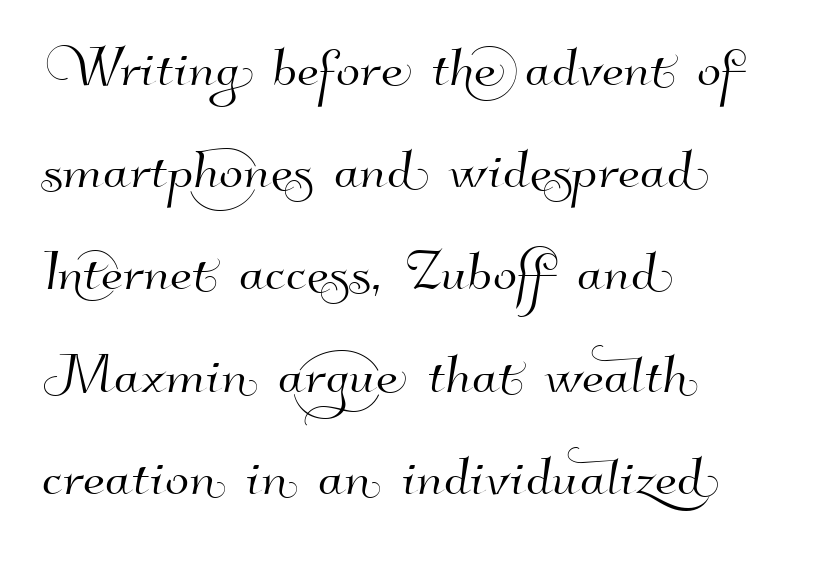
Each letter's strokes conclude bluntly, with no projecting serifs. The rendering uses a moderate line-height, typical for paragraphs. Short note: letters normally spaced. The specimen omits any rule beneath the text block's lines. Here the designer chose a conventional face with non-uniform glyph widths.
